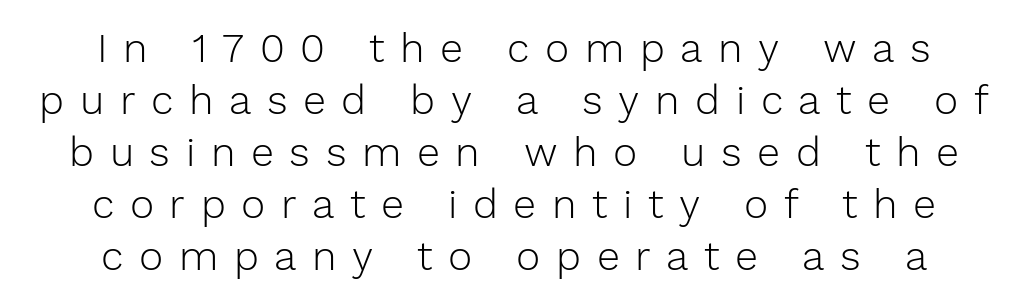
{"serif": "no", "italic": "no", "bold": "no", "weight": "light", "width": "normal", "stroke_contrast": "low", "x_height": "medium", "monospaced": "no", "underline": "no", "align": "center", "line_spacing": "normal", "line_spacing_ratio": 1.27, "letter_spacing": "wide", "letter_spacing_em": 0.38, "glyph_px": 41}
